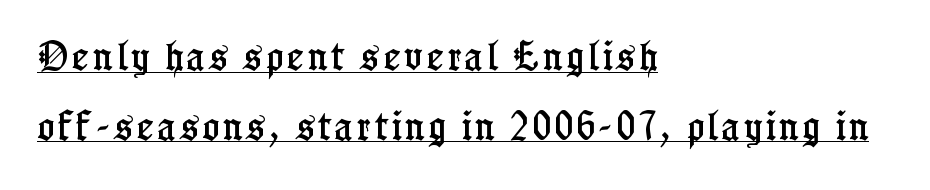
Q: Is the text italic (slanted)? A: No, it is upright.
Q: Is the typeface a serif or a sans-serif typeface? A: Serif.
Q: Is the text underlined? A: Yes.
Q: How is the paragraph aligned? A: Left-aligned.
Q: Is the spacing between lines tight, normal or loose? A: Loose.
Q: Width (condensed, normal, or wide)? A: Condensed.
Q: Stroke contrast? A: Low.
Q: x-height? A: Medium.
Q: Monospaced? A: No.
